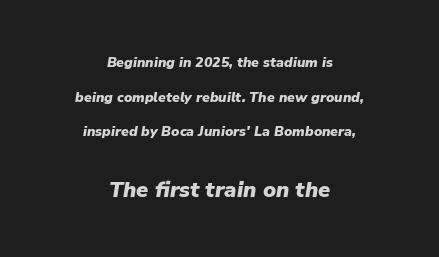
{"italic": "yes", "lean": "right", "slant_degrees": 9, "bold": "yes", "underline": "no", "align": "center", "line_spacing": "loose", "line_spacing_ratio": 2.48, "letter_spacing": "normal", "letter_spacing_em": 0.0, "larger_block": "second", "size_ratio": 1.57, "glyph_px": 22}
